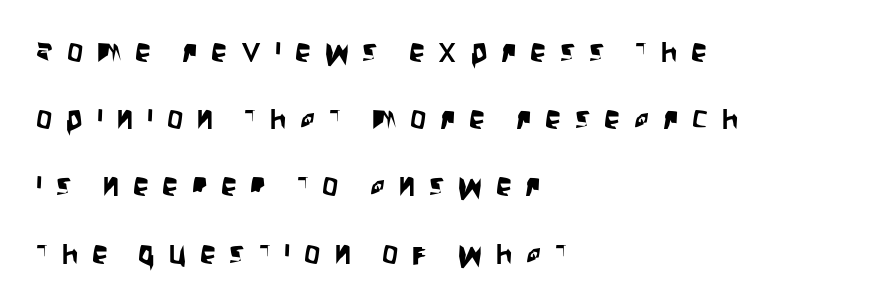
The font's upright variant was chosen for this text. The passage shown stacks its lines with a broad gap. Tracking value appears strongly positive — letters spread wide. The rendering shows plain stroke endings on the letterforms — a sans-serif design. Underlining? Definitely not there. Horizontally, the lines are justified to the leading edge only.
